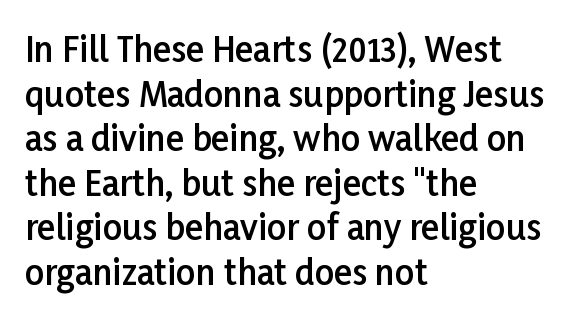
{"serif": "no", "italic": "no", "bold": "semi", "weight": "semibold", "width": "normal", "stroke_contrast": "low", "x_height": "medium", "monospaced": "no", "underline": "no", "align": "left", "line_spacing": "normal", "line_spacing_ratio": 1.31, "letter_spacing": "normal", "letter_spacing_em": 0.0, "glyph_px": 34}
